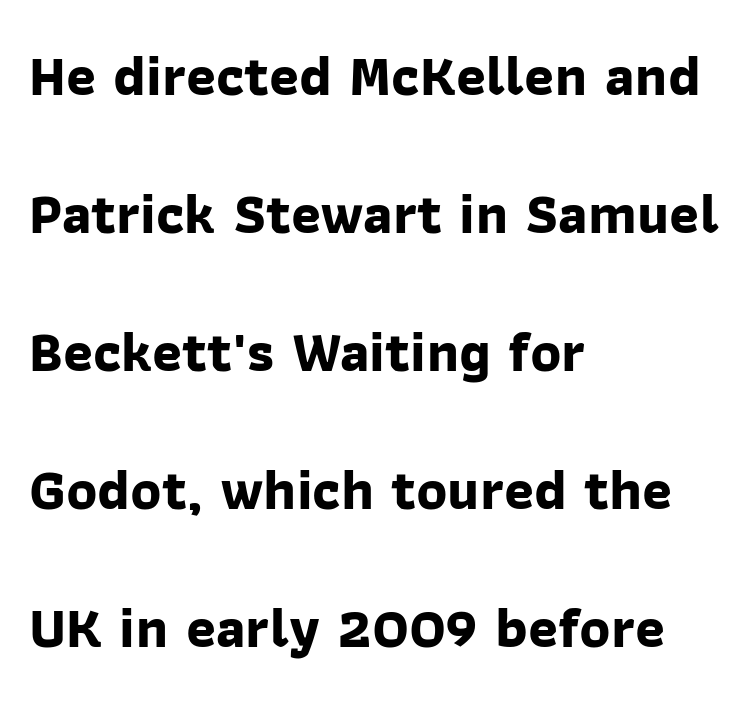
Proportional: the letters do not fall into vertical columns. Each line starts at the same left margin while the right side varies. The strip under each line holds only bare page. Successive baselines arrive slowly, with a big drop between each. You'd pick this weight for a headline — it's a proper bold. In terms of letterspacing, this is plain default setting.
